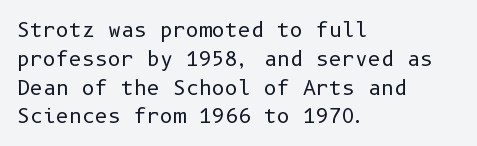
{"italic": "no", "bold": "no", "underline": "no", "align": "left", "line_spacing": "normal", "line_spacing_ratio": 1.44, "letter_spacing": "normal", "letter_spacing_em": 0.0, "glyph_px": 20}
